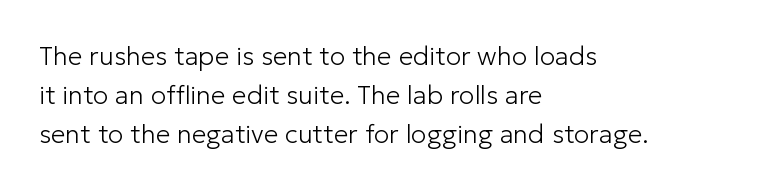
The image shows 26 px text type, upright; set left-aligned, normal line spacing (1.5x), normal letter spacing, not underlined.
